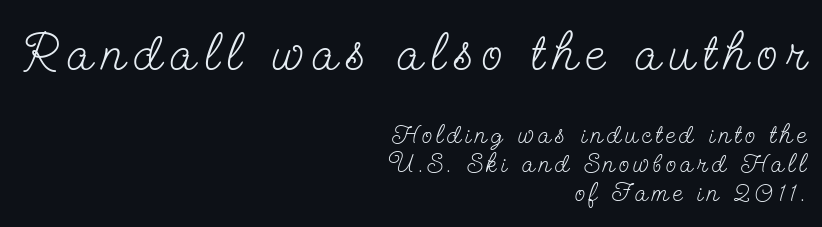
Notice how the passage keeps a crisp vertical edge on the right only. The face looks like a standard text weight, possibly lighter. Nobody drew a line under any word here. These lines are rendered in a variable-pitch font. Line spacing here is tight.
